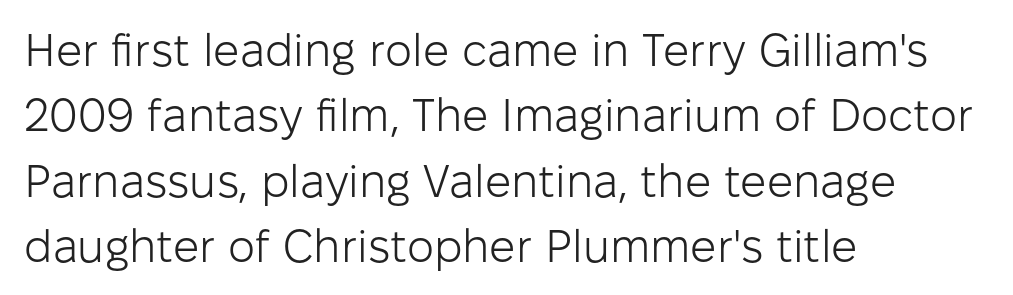
The image shows 46 px light sans-serif type, upright; set left-aligned, normal line spacing (1.42x), normal letter spacing, not underlined; low stroke contrast and a medium x-height.
